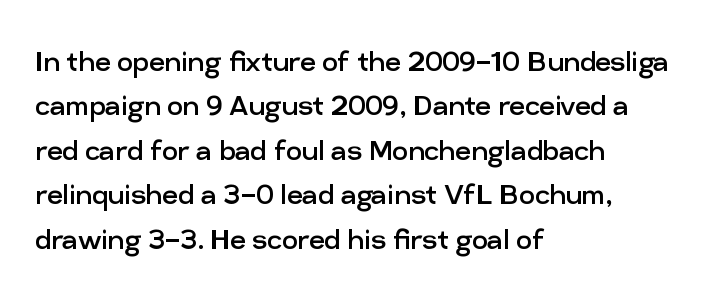
Q: Is the text bold? A: No.
Q: Is the text italic (slanted)? A: No, it is upright.
Q: Is the typeface a serif or a sans-serif typeface? A: Sans-serif.
Q: Is the text underlined? A: No.
Q: How is the paragraph aligned? A: Left-aligned.
Q: Is the spacing between letters normal or unusually wide? A: Normal.
Q: Is the spacing between lines tight, normal or loose? A: Normal.
Q: Width (condensed, normal, or wide)? A: Normal.
Q: Stroke contrast? A: Low.
Q: x-height? A: Medium.
Q: Monospaced? A: No.
